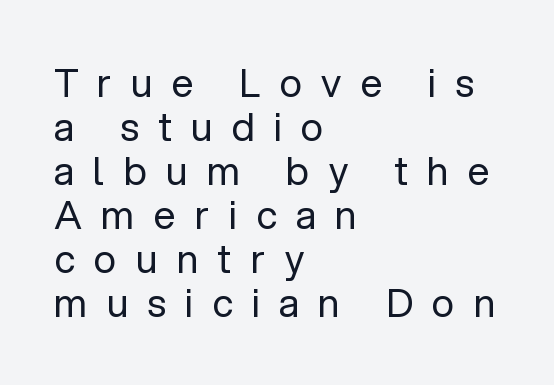
{"serif": "no", "italic": "no", "bold": "no", "weight": "regular", "width": "normal", "stroke_contrast": "low", "x_height": "medium", "monospaced": "no", "underline": "no", "align": "left", "line_spacing": "tight", "line_spacing_ratio": 1.13, "letter_spacing": "wide", "letter_spacing_em": 0.49, "glyph_px": 39}
